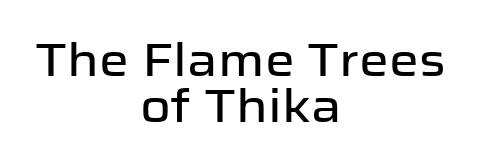
Typeset on center — no edge is straight. You could call the tracking neutral — neither tight nor loose. Nope, no serifs anywhere on these letters. The letters stand upright; this is a roman face.
